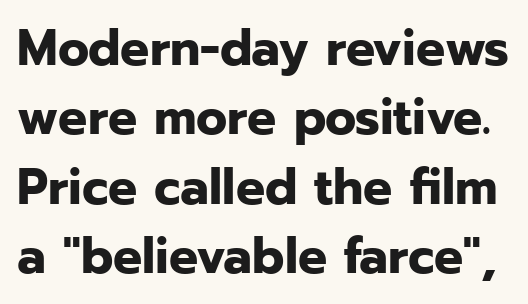
Q: Is the text bold? A: Yes.
Q: Is the text italic (slanted)? A: No, it is upright.
Q: Is the typeface a serif or a sans-serif typeface? A: Sans-serif.
Q: Is the text underlined? A: No.
Q: Is the spacing between letters normal or unusually wide? A: Normal.
Q: Is the spacing between lines tight, normal or loose? A: Normal.
Q: Width (condensed, normal, or wide)? A: Normal.
Q: Stroke contrast? A: Low.
Q: x-height? A: Medium.
Q: Monospaced? A: No.
